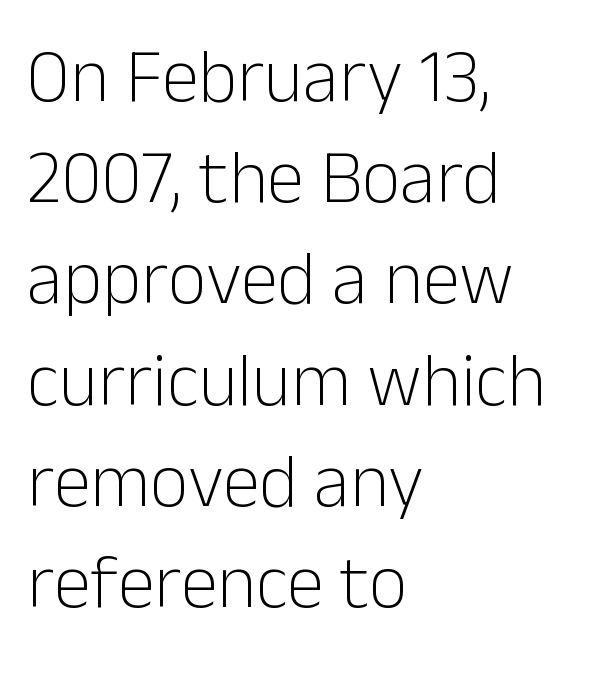
Q: Is the text bold? A: No.
Q: Is the text italic (slanted)? A: No, it is upright.
Q: Is the typeface a serif or a sans-serif typeface? A: Sans-serif.
Q: Is the text underlined? A: No.
Q: How is the paragraph aligned? A: Left-aligned.
Q: Is the spacing between letters normal or unusually wide? A: Normal.
Q: Is the spacing between lines tight, normal or loose? A: Normal.
Q: Width (condensed, normal, or wide)? A: Normal.
Q: Stroke contrast? A: Low.
Q: x-height? A: Medium.
Q: Monospaced? A: No.
